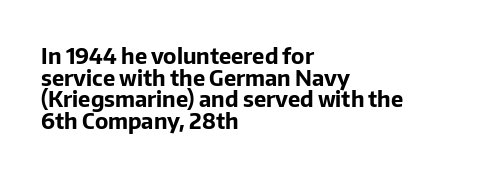
Stroke thickness is high; the sample reads as a true bold. The passage shown is not underscored anywhere. No extra tracking has been applied to these lines. If you drew a ruler down the left edge, every line would touch it.
